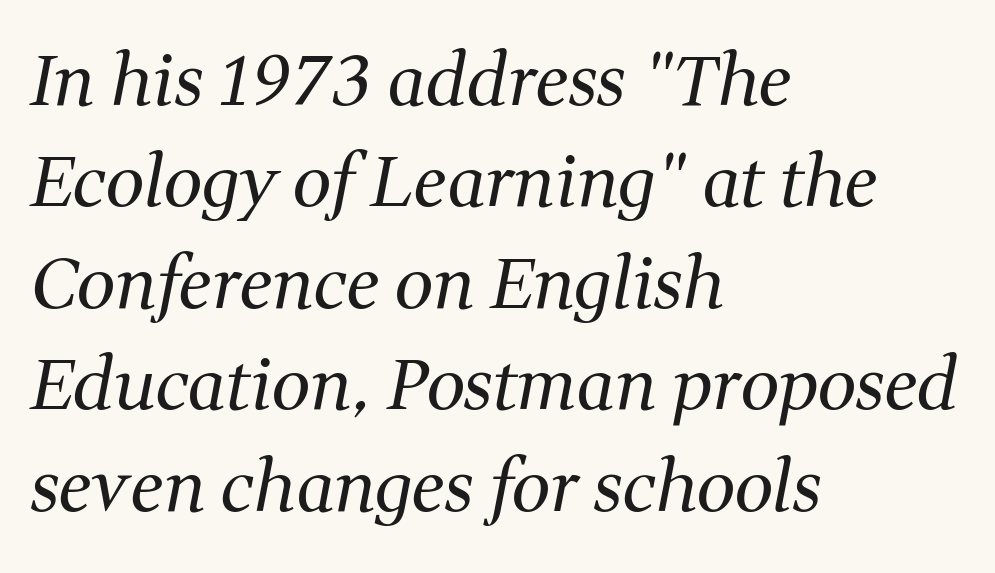
{"serif": "yes", "italic": "yes", "lean": "right", "slant_degrees": 11, "bold": "no", "weight": "regular", "width": "normal", "stroke_contrast": "medium", "x_height": "medium", "monospaced": "no", "underline": "no", "align": "left", "line_spacing": "normal", "line_spacing_ratio": 1.47, "letter_spacing": "normal", "letter_spacing_em": 0.0, "glyph_px": 69}
